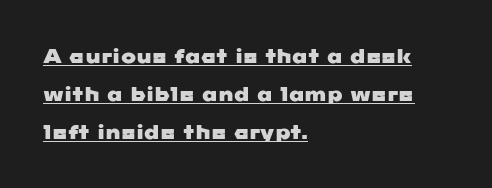
The image shows 20 px text type; set left-aligned, loose line spacing (1.9x), normal letter spacing, underlined.
